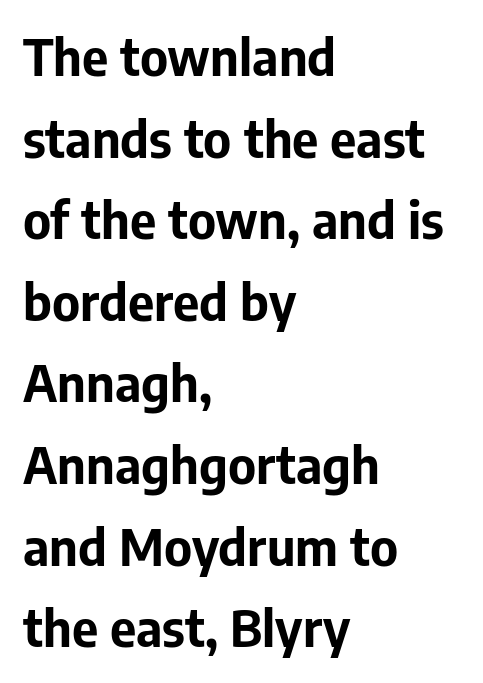
The image shows 51 px bold sans-serif type, upright; set left-aligned, normal line spacing (1.6x), normal letter spacing, not underlined; low stroke contrast and a medium x-height.
